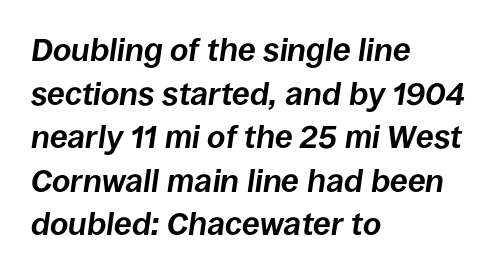
{"italic": "yes", "lean": "right", "slant_degrees": 8, "bold": "yes", "weight": "bold", "width": "normal", "stroke_contrast": "low", "x_height": "large", "monospaced": "no", "underline": "no", "align": "left", "line_spacing": "normal", "line_spacing_ratio": 1.36, "letter_spacing": "normal", "letter_spacing_em": 0.0, "glyph_px": 32}
